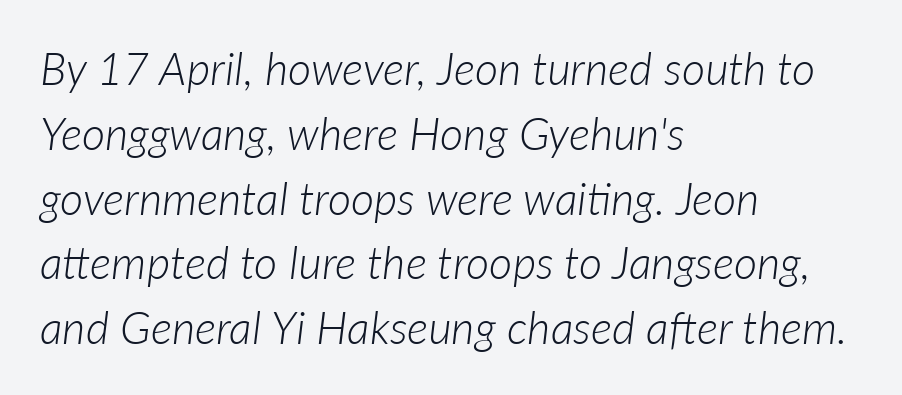
Q: Is the text bold? A: No.
Q: Is the text italic (slanted)? A: Yes, it leans right by about 7 degrees.
Q: Is the text underlined? A: No.
Q: How is the paragraph aligned? A: Left-aligned.
Q: Is the spacing between letters normal or unusually wide? A: Normal.
Q: Is the spacing between lines tight, normal or loose? A: Normal.
Q: Width (condensed, normal, or wide)? A: Normal.
Q: Stroke contrast? A: Low.
Q: x-height? A: Medium.
Q: Monospaced? A: No.
